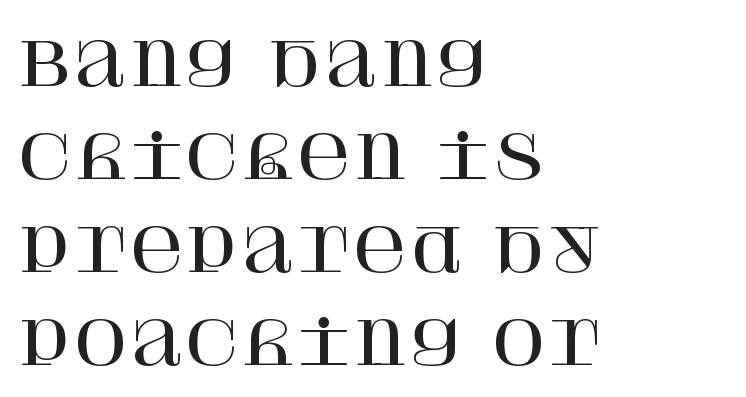
Q: Is the text italic (slanted)? A: No, it is upright.
Q: Is the typeface a serif or a sans-serif typeface? A: Serif.
Q: Is the text underlined? A: No.
Q: How is the paragraph aligned? A: Left-aligned.
Q: Is the spacing between letters normal or unusually wide? A: Normal.
Q: Is the spacing between lines tight, normal or loose? A: Normal.
Q: Width (condensed, normal, or wide)? A: Normal.
Q: Stroke contrast? A: High.
Q: x-height? A: Large.
